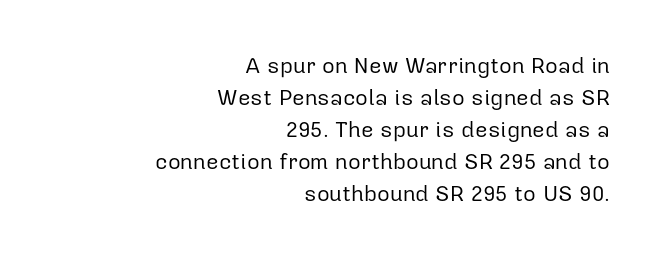
{"italic": "no", "bold": "no", "underline": "no", "align": "right", "line_spacing": "normal", "line_spacing_ratio": 1.45, "letter_spacing": "normal", "letter_spacing_em": 0.0, "glyph_px": 22}
